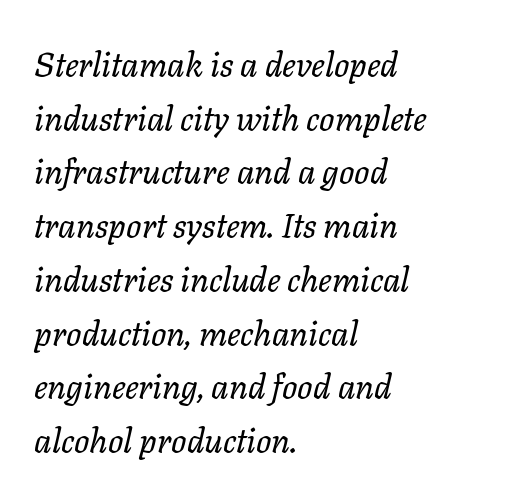
The axis of the letterforms is tilted away from vertical. Here the glyphs are tracked normally, forming tight word shapes. The face used here is proportionally spaced, like ordinary book or web type. The space directly below the letters is spotless. Nothing heavy about these letters — not bold at all.
